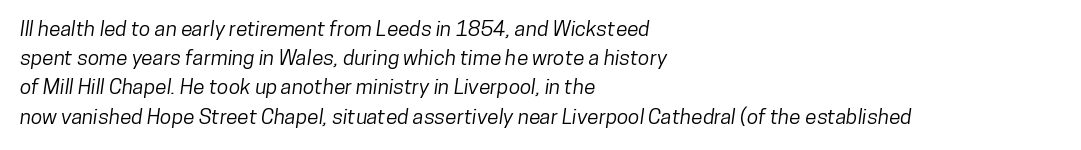
The image shows 21 px text type; set left-aligned, normal line spacing (1.39x), normal letter spacing, not underlined.
